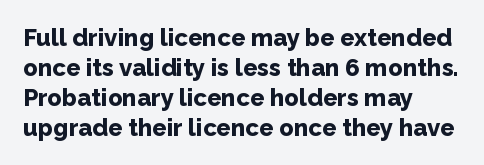
The characters look thick and weighty, a clear bold. Rows of type keep a routine distance in the vertical direction. Each word holds together tightly as a unit, with standard inter-letter gaps. Does the copy run flush right? No — it runs flush left. Beneath every word, the page is bare.
